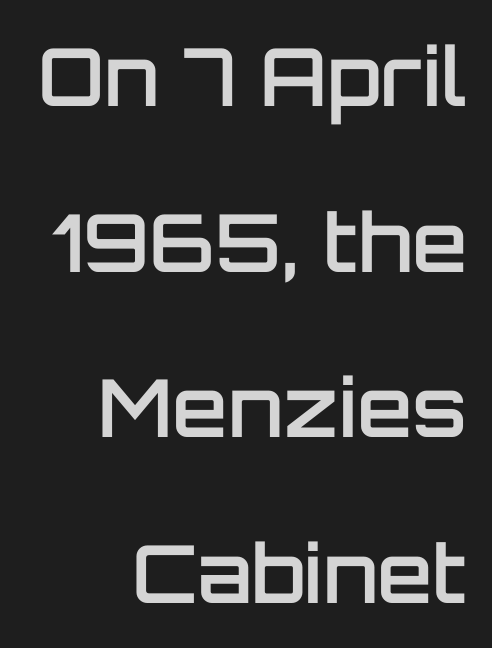
{"serif": "no", "italic": "no", "bold": "semi", "weight": "semibold", "width": "normal", "stroke_contrast": "low", "x_height": "large", "monospaced": "no", "underline": "no", "align": "right", "line_spacing": "loose", "line_spacing_ratio": 2.07, "letter_spacing": "normal", "letter_spacing_em": 0.0, "glyph_px": 80}
